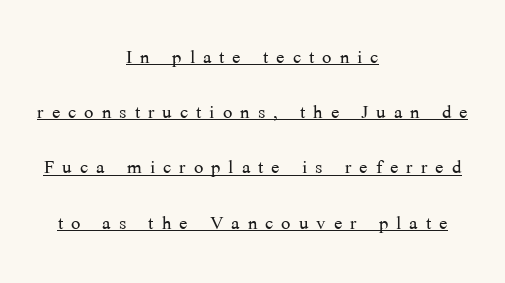
The image shows 25 px text type, upright; set centered, loose line spacing (2.21x), unusually wide letter spacing (+0.32 em), underlined.
